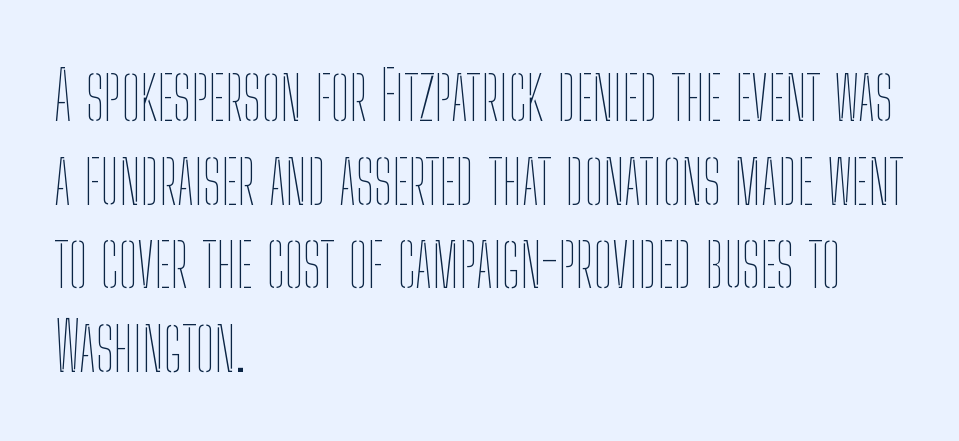
In terms of letterspacing, this is plain default setting. The area under the type is left untouched. Line starts are locked; line ends wander. No letter is thick-stroked: the sample isn't bold.
